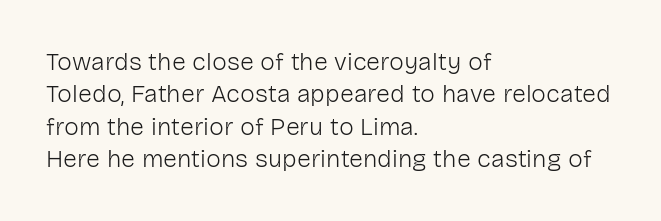
{"italic": "no", "bold": "no", "underline": "no", "align": "left", "line_spacing": "normal", "line_spacing_ratio": 1.3, "letter_spacing": "normal", "letter_spacing_em": 0.0, "glyph_px": 25}
